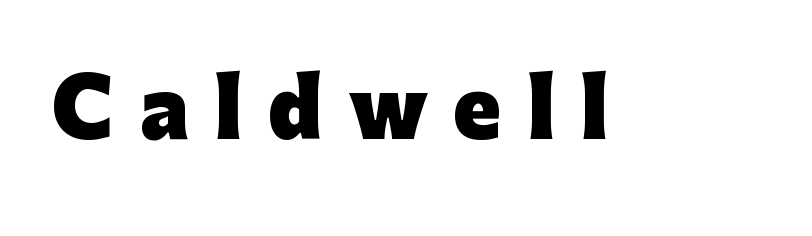
Q: Is the text bold? A: Yes.
Q: Is the text italic (slanted)? A: No, it is upright.
Q: Is the typeface a serif or a sans-serif typeface? A: Sans-serif.
Q: Is the text underlined? A: No.
Q: Is the spacing between letters normal or unusually wide? A: Unusually wide.
Q: Width (condensed, normal, or wide)? A: Normal.
Q: Stroke contrast? A: Low.
Q: x-height? A: Medium.
Q: Monospaced? A: No.
